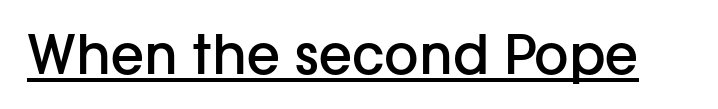
The image shows 54 px semibold sans-serif type, upright; set normal letter spacing, underlined; low stroke contrast and a medium x-height.
